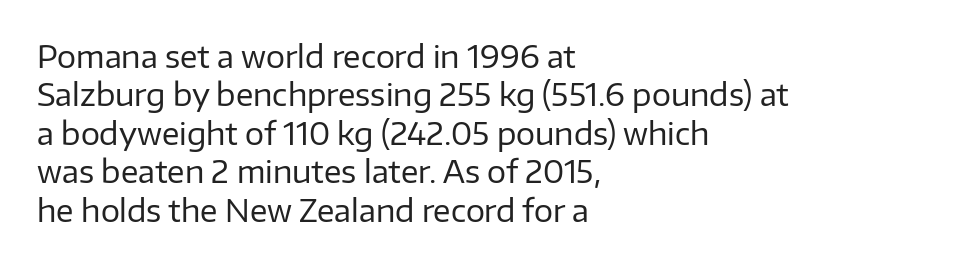
The image shows 30 px regular-weight sans-serif type, upright; set left-aligned, normal line spacing (1.28x), normal letter spacing, not underlined; low stroke contrast and a medium x-height.
